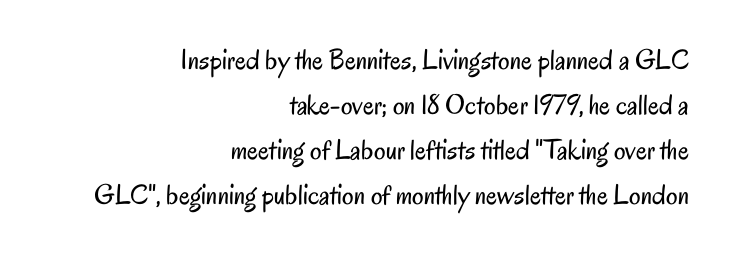
Check the space under the baseline: it is left empty. Tall strokes in this sample are plumb rather than angled. Examine the stroke ends and you'll find no serifs. The typesetter chose a ragged-left arrangement here. If you measured baseline to baseline, you'd find a middling distance.
